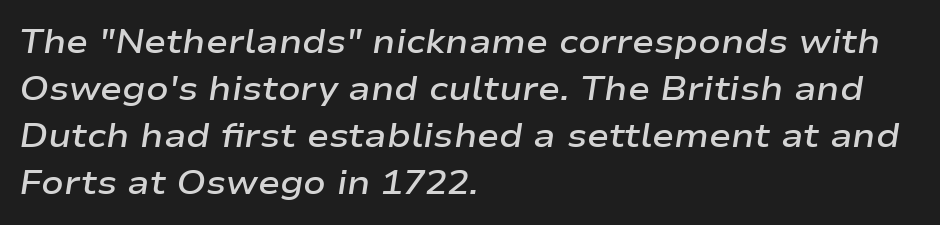
Q: Is the text bold? A: Semi-bold.
Q: Is the text italic (slanted)? A: Yes, it leans right by about 9 degrees.
Q: Is the text underlined? A: No.
Q: How is the paragraph aligned? A: Left-aligned.
Q: Is the spacing between letters normal or unusually wide? A: Normal.
Q: Is the spacing between lines tight, normal or loose? A: Normal.
Q: Width (condensed, normal, or wide)? A: Wide.
Q: Stroke contrast? A: Low.
Q: x-height? A: Medium.
Q: Monospaced? A: No.
